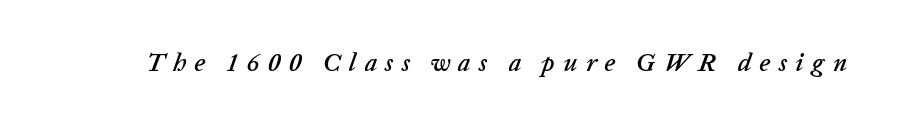
Q: Is the text italic (slanted)? A: Yes, it leans right by about 20 degrees.
Q: Is the text underlined? A: No.
Q: Is the spacing between letters normal or unusually wide? A: Unusually wide.
